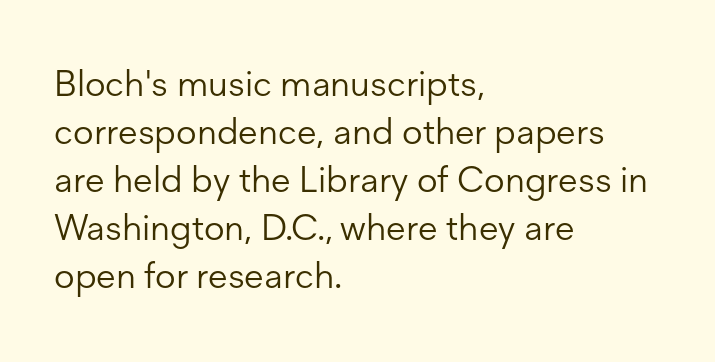
Q: Is the text bold? A: No.
Q: Is the text italic (slanted)? A: No, it is upright.
Q: Is the typeface a serif or a sans-serif typeface? A: Sans-serif.
Q: Is the text underlined? A: No.
Q: How is the paragraph aligned? A: Left-aligned.
Q: Is the spacing between letters normal or unusually wide? A: Normal.
Q: Is the spacing between lines tight, normal or loose? A: Normal.
Q: Width (condensed, normal, or wide)? A: Normal.
Q: Stroke contrast? A: Low.
Q: x-height? A: Medium.
Q: Monospaced? A: No.
